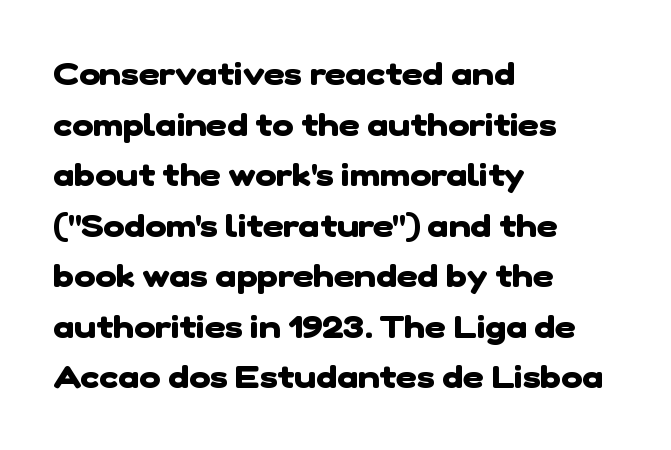
The image shows 32 px heavy sans-serif type; set left-aligned, normal line spacing (1.58x), normal letter spacing, not underlined; low stroke contrast and a medium x-height.
